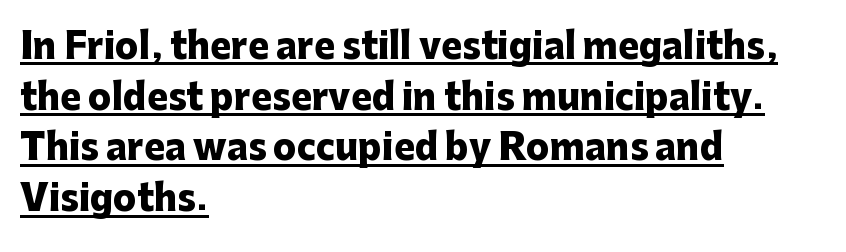
The image shows 35 px heavy sans-serif type, upright; set left-aligned, normal line spacing (1.45x), normal letter spacing, underlined; low stroke contrast and a medium x-height.
